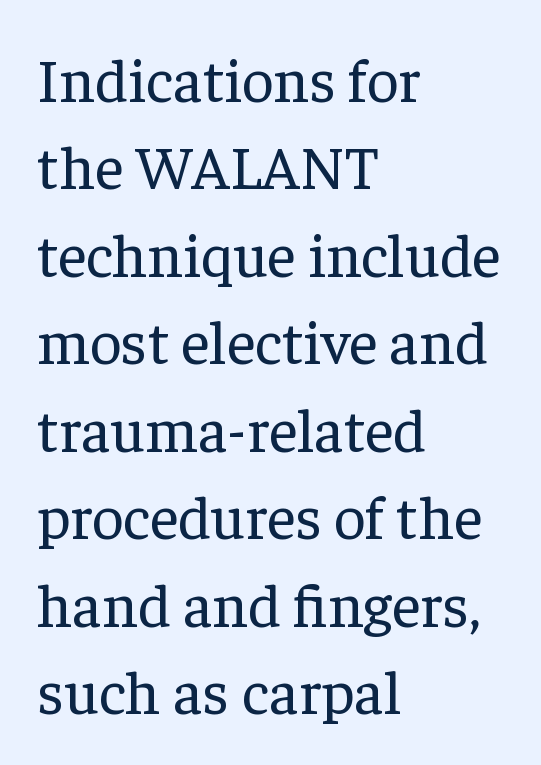
The image shows 62 px regular-weight serif type, upright; set left-aligned, normal line spacing (1.41x), normal letter spacing, not underlined; low stroke contrast and a medium x-height.
